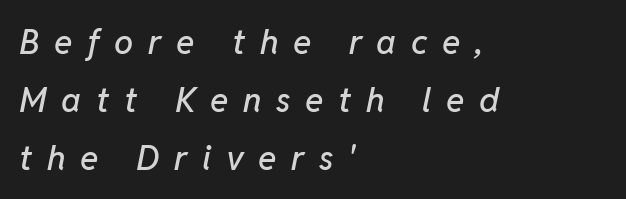
{"italic": "yes", "lean": "right", "slant_degrees": 11, "width": "normal", "stroke_contrast": "low", "x_height": "medium", "monospaced": "no", "underline": "no", "align": "left", "line_spacing": "normal", "line_spacing_ratio": 1.7, "letter_spacing": "wide", "letter_spacing_em": 0.43, "glyph_px": 34}
